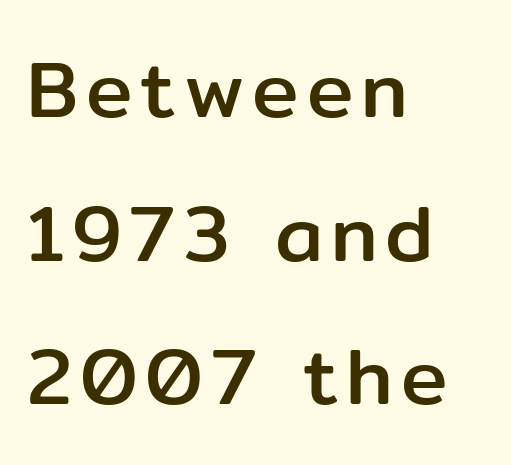
The image shows 78 px sans-serif type, upright; set left-aligned, line spacing 1.84x, not underlined; low stroke contrast and a medium x-height.
